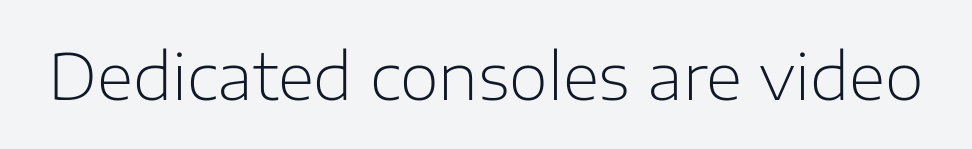
A typesetter would call this zero additional tracking. Note the varied advance widths — an 'i' is clearly narrower than an 'm'. This sample uses a sans-serif face. Is the stroke heavy? The answer is a plain regular-or-lighter. Check under the words: just untouched page.
